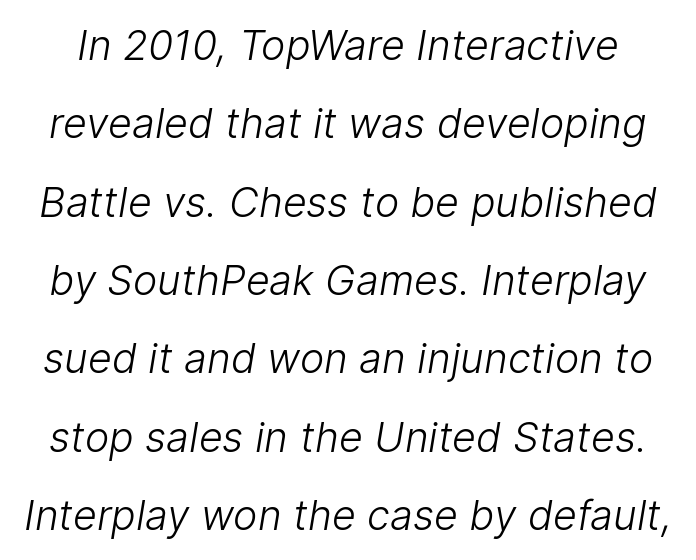
The image shows 41 px light sans-serif type; set loose line spacing (1.91x), normal letter spacing, not underlined; low stroke contrast and a medium x-height.
